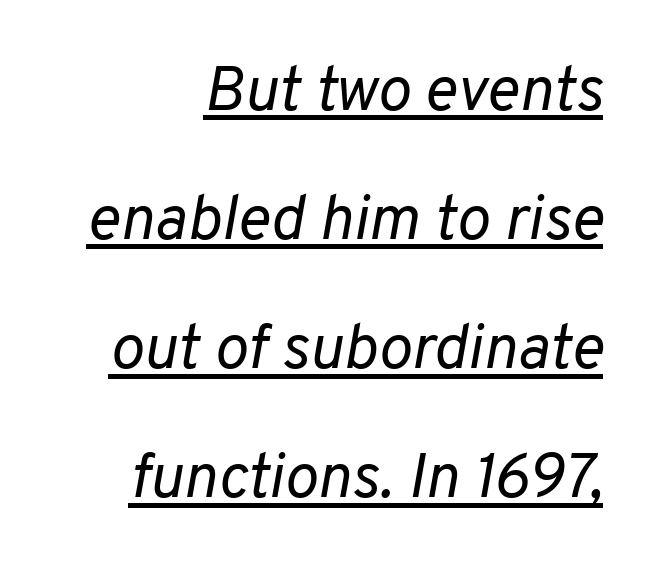
The image shows 63 px regular-weight type, italic (leaning right); set right-aligned, loose line spacing (2.05x), normal letter spacing, underlined; low stroke contrast and a medium x-height.
